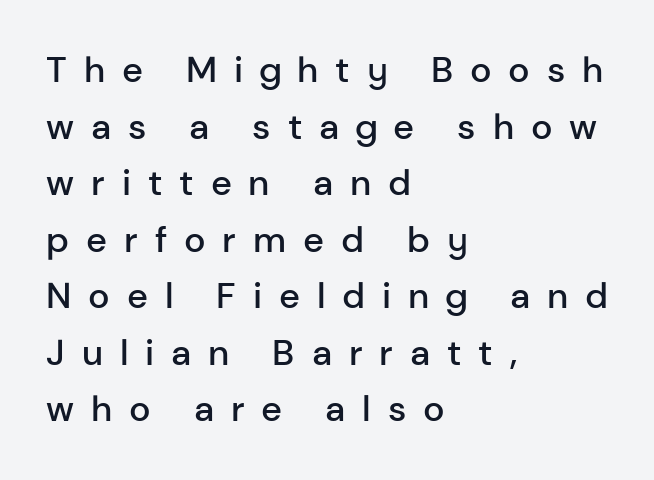
Q: Is the text bold? A: Semi-bold.
Q: Is the text italic (slanted)? A: No, it is upright.
Q: Is the typeface a serif or a sans-serif typeface? A: Sans-serif.
Q: Is the text underlined? A: No.
Q: How is the paragraph aligned? A: Left-aligned.
Q: Is the spacing between letters normal or unusually wide? A: Unusually wide.
Q: Is the spacing between lines tight, normal or loose? A: Normal.
Q: Width (condensed, normal, or wide)? A: Normal.
Q: Stroke contrast? A: Low.
Q: x-height? A: Medium.
Q: Monospaced? A: No.
